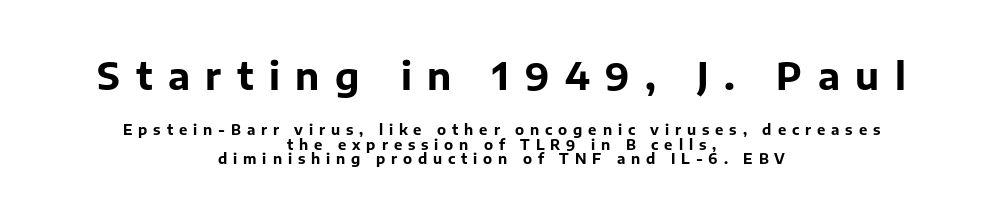
These lines huddle together more closely than default settings would place them. Each word looks stretched out because of the extra space between its letters. A dark, heavy texture on the line: the type is bold. The more generous point size was reserved for the upper chunk. The passage shown is typed in a proportional face where columns would drift.
